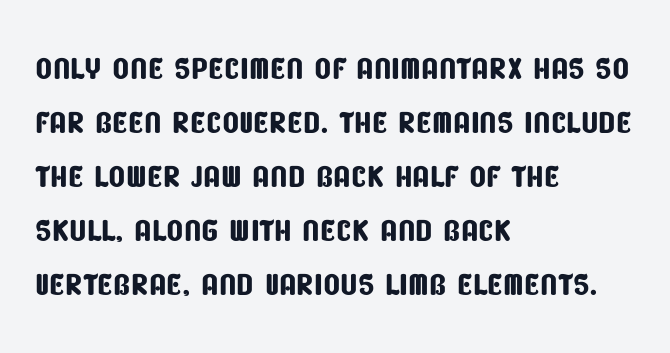
Q: Is the typeface a serif or a sans-serif typeface? A: Sans-serif.
Q: Is the text underlined? A: No.
Q: How is the paragraph aligned? A: Left-aligned.
Q: Is the spacing between letters normal or unusually wide? A: Normal.
Q: Width (condensed, normal, or wide)? A: Condensed.
Q: Stroke contrast? A: Low.
Q: x-height? A: Large.
Q: Monospaced? A: No.
